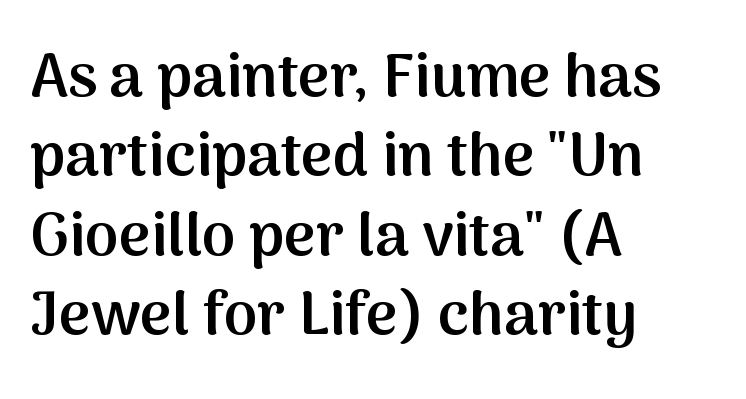
Q: Is the text bold? A: Semi-bold.
Q: Is the text italic (slanted)? A: No, it is upright.
Q: Is the typeface a serif or a sans-serif typeface? A: Sans-serif.
Q: Is the text underlined? A: No.
Q: How is the paragraph aligned? A: Left-aligned.
Q: Is the spacing between letters normal or unusually wide? A: Normal.
Q: Is the spacing between lines tight, normal or loose? A: Normal.
Q: Width (condensed, normal, or wide)? A: Normal.
Q: Stroke contrast? A: Medium.
Q: x-height? A: Medium.
Q: Monospaced? A: No.
